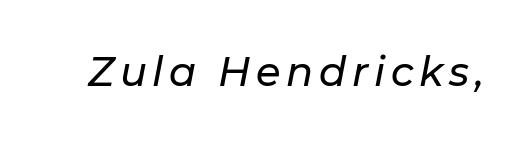
Q: Is the text italic (slanted)? A: Yes, it leans right by about 11 degrees.
Q: Is the text underlined? A: No.
Q: Width (condensed, normal, or wide)? A: Normal.
Q: Stroke contrast? A: Low.
Q: x-height? A: Medium.
Q: Monospaced? A: No.
